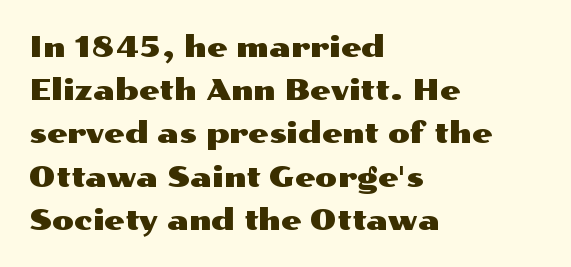
The image shows 29 px wide sans-serif type, upright; set left-aligned, normal line spacing (1.49x), normal letter spacing, not underlined; medium stroke contrast and a medium x-height.
